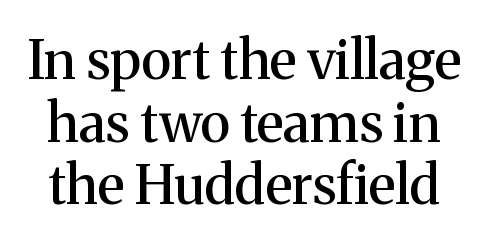
{"serif": "yes", "italic": "no", "width": "normal", "stroke_contrast": "medium", "x_height": "medium", "monospaced": "no", "underline": "no", "line_spacing_ratio": 1.16, "letter_spacing": "normal", "letter_spacing_em": 0.0, "glyph_px": 54}
